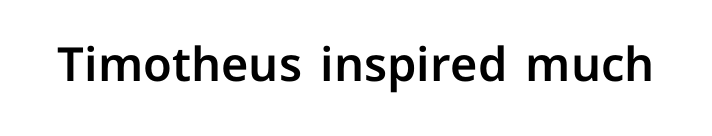
Each letter keeps its own natural width here, so spacing adapts to shape. A typesetter would label this face a sans. Bare-footed words on every line. The passage shown has conventional tracking throughout.
